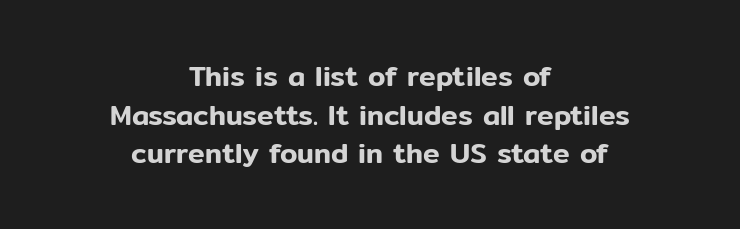
Q: Is the text italic (slanted)? A: No, it is upright.
Q: Is the typeface a serif or a sans-serif typeface? A: Sans-serif.
Q: Is the text underlined? A: No.
Q: How is the paragraph aligned? A: Centered.
Q: Is the spacing between letters normal or unusually wide? A: Normal.
Q: Is the spacing between lines tight, normal or loose? A: Normal.
Q: Width (condensed, normal, or wide)? A: Normal.
Q: Stroke contrast? A: Low.
Q: x-height? A: Medium.
Q: Monospaced? A: No.
